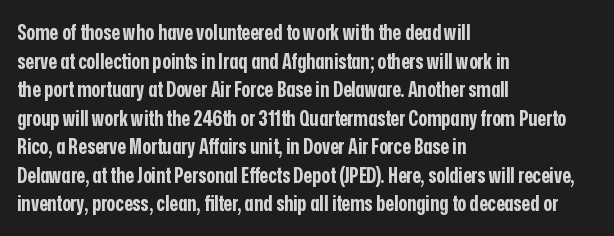
The image shows 21 px bold type, upright; set left-aligned, normal line spacing (1.36x), normal letter spacing, not underlined.
